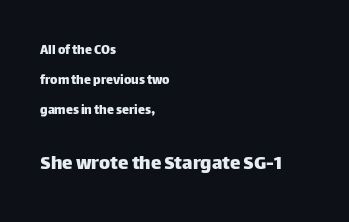
{"italic": "no", "underline": "no", "align": "left", "line_spacing": "loose", "line_spacing_ratio": 2.16, "letter_spacing": "normal", "letter_spacing_em": 0.0, "larger_block": "second", "size_ratio": 1.5, "glyph_px": 21}
